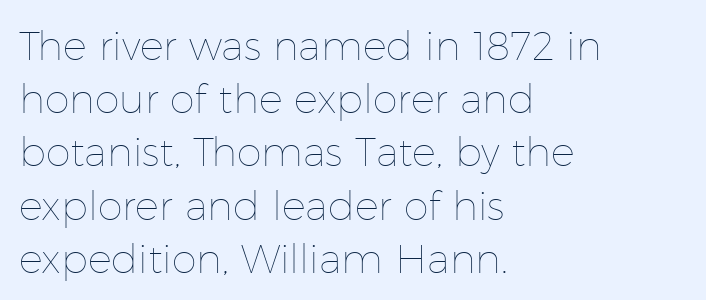
Q: Is the text bold? A: No.
Q: Is the text italic (slanted)? A: No, it is upright.
Q: Is the text underlined? A: No.
Q: How is the paragraph aligned? A: Left-aligned.
Q: Is the spacing between letters normal or unusually wide? A: Normal.
Q: Is the spacing between lines tight, normal or loose? A: Normal.
Q: Width (condensed, normal, or wide)? A: Normal.
Q: Stroke contrast? A: Low.
Q: x-height? A: Medium.
Q: Monospaced? A: No.
